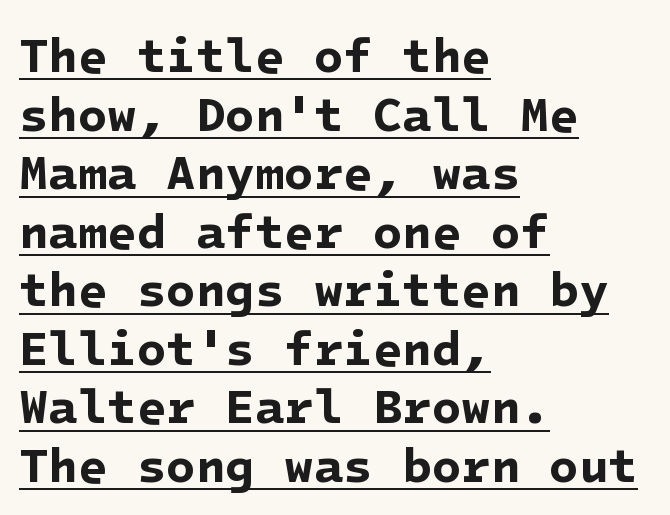
Every word sits above its own underline. Compared with a centered layout, this one pins lines to the left instead. The letterforms sit shoulder to shoulder at normal distance. Notice how thick the strokes are: this is what a full bold looks like.
